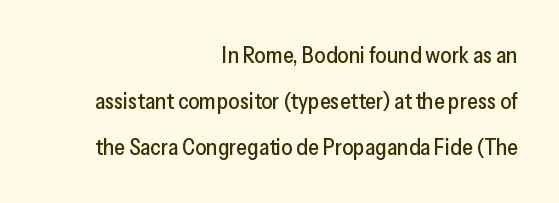
The compositor pushed each line to the right boundary. Quick note: interline space is abundant. Is there any slant? The stems are plumb. You could call the tracking neutral — neither tight nor loose. The space beneath each line is pristine and unruled.
